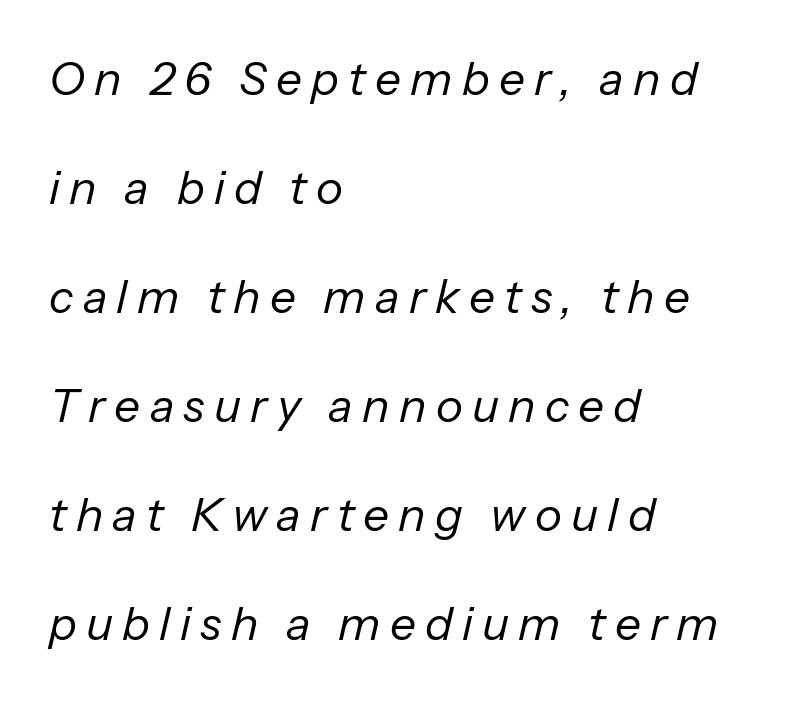
{"italic": "yes", "lean": "right", "slant_degrees": 13, "bold": "no", "weight": "regular", "width": "normal", "stroke_contrast": "low", "x_height": "medium", "monospaced": "no", "underline": "no", "align": "left", "line_spacing": "loose", "line_spacing_ratio": 2.37, "letter_spacing": "wide", "letter_spacing_em": 0.2, "glyph_px": 46}
